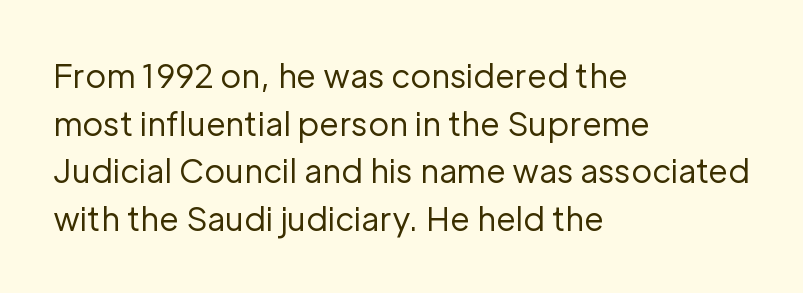
The image shows 32 px regular-weight sans-serif type, upright; set left-aligned, normal line spacing (1.49x), normal letter spacing, not underlined; low stroke contrast and a medium x-height.
